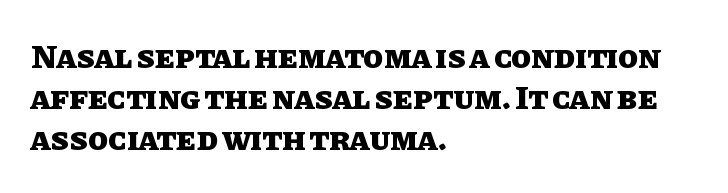
Descenders hang freely into open space. Spacing verdict: proportional, widths tailored to each character. One-word summary of the alignment: left. This is the regular roman posture of the typeface. The glyphs have the mass of a bold cut. Is there much room between lines? A standard amount, neither cramped nor airy.
